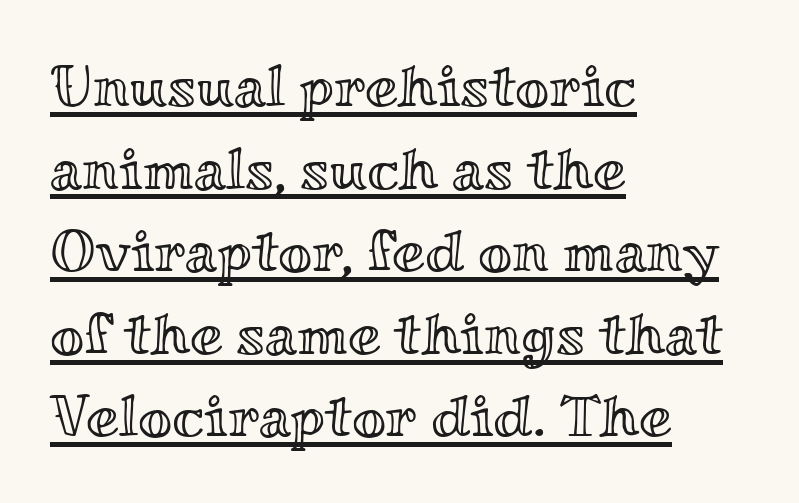
{"italic": "no", "width": "wide", "x_height": "small", "monospaced": "no", "underline": "yes", "align": "left", "line_spacing": "normal", "line_spacing_ratio": 1.4, "letter_spacing": "normal", "letter_spacing_em": 0.0, "glyph_px": 59}
